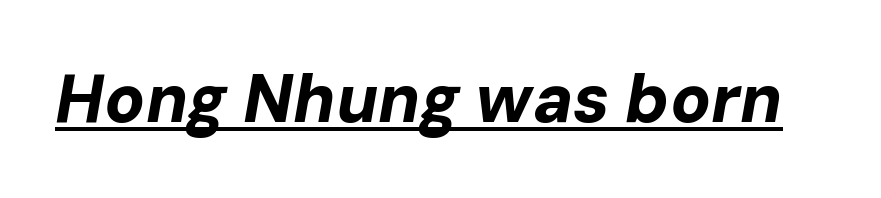
The image shows 67 px bold type, italic (leaning right); set normal letter spacing, underlined; low stroke contrast and a medium x-height.
